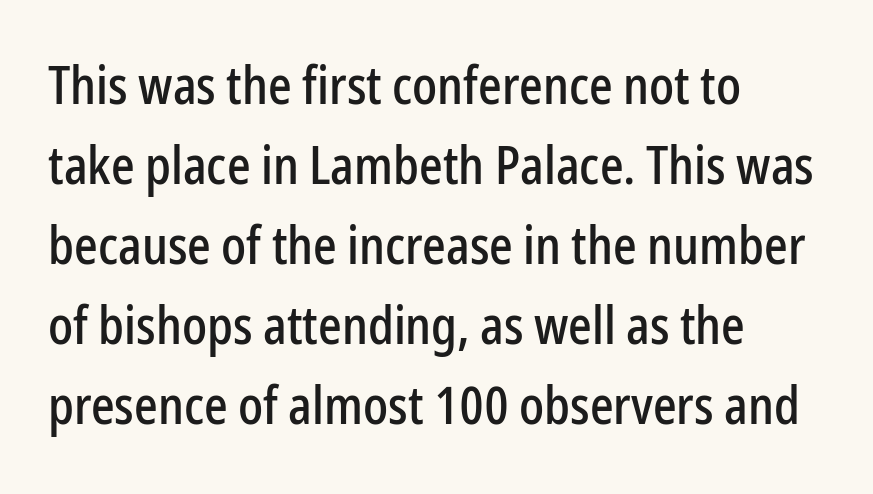
The image shows 52 px condensed sans-serif type, upright; set left-aligned, normal line spacing (1.54x), normal letter spacing, not underlined; low stroke contrast and a medium x-height.
